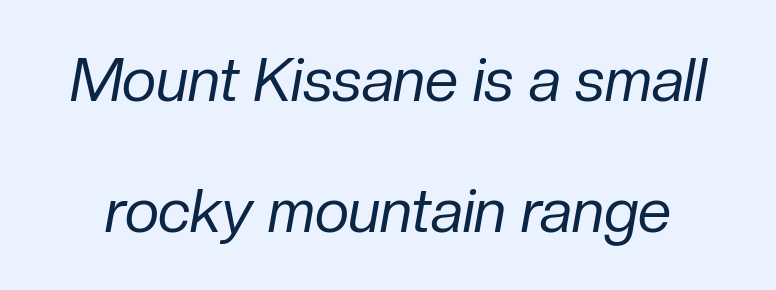
The image shows 60 px regular-weight type, italic (leaning right); set loose line spacing (2.18x), normal letter spacing, not underlined; low stroke contrast and a medium x-height.
